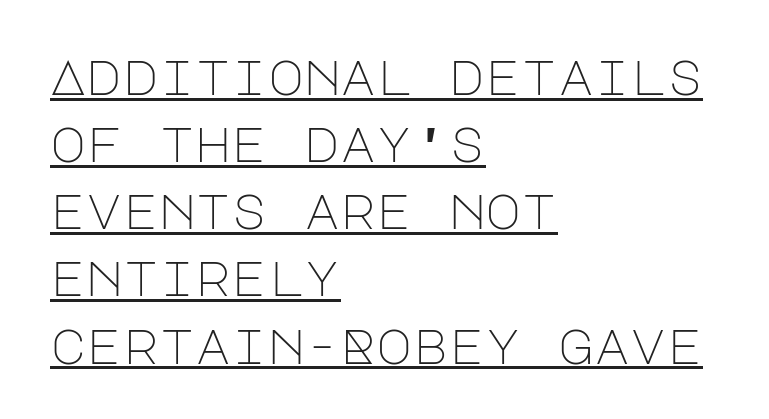
The type family on display is of the sans-serif kind. This is roman type, the default non-slanted kind. The rendering keeps characters at their native spacing. Leftover space on each line is placed entirely after the last word.
